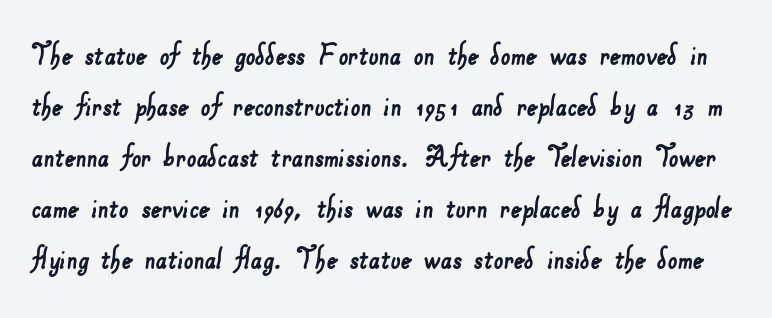
{"serif": "no", "width": "normal", "stroke_contrast": "low", "x_height": "small", "monospaced": "no", "underline": "no", "line_spacing": "normal", "line_spacing_ratio": 1.5, "letter_spacing": "normal", "letter_spacing_em": 0.0, "glyph_px": 34}
